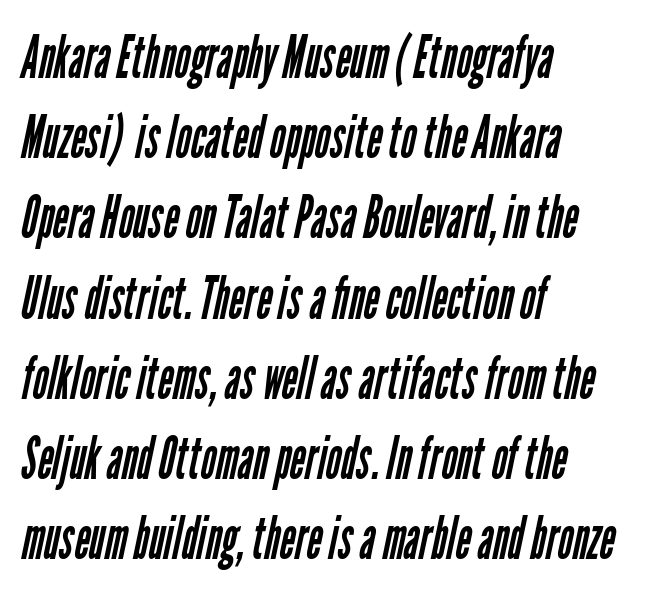
{"serif": "no", "bold": "no", "weight": "regular", "width": "condensed", "stroke_contrast": "low", "x_height": "medium", "monospaced": "no", "underline": "no", "align": "left", "line_spacing": "normal", "line_spacing_ratio": 1.36, "letter_spacing": "normal", "letter_spacing_em": 0.0, "glyph_px": 59}
